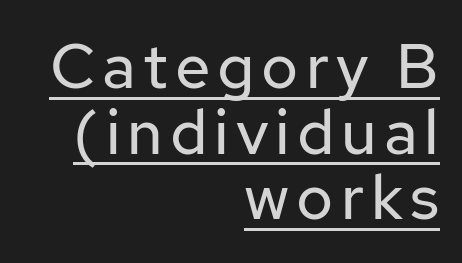
Type style note: lacks serifs. A continuous stroke trails under the words, as in a hyperlink. Leading: reduced. Vertical strokes here are truly vertical. These glyphs show unthickened strokes, regular width or finer.
